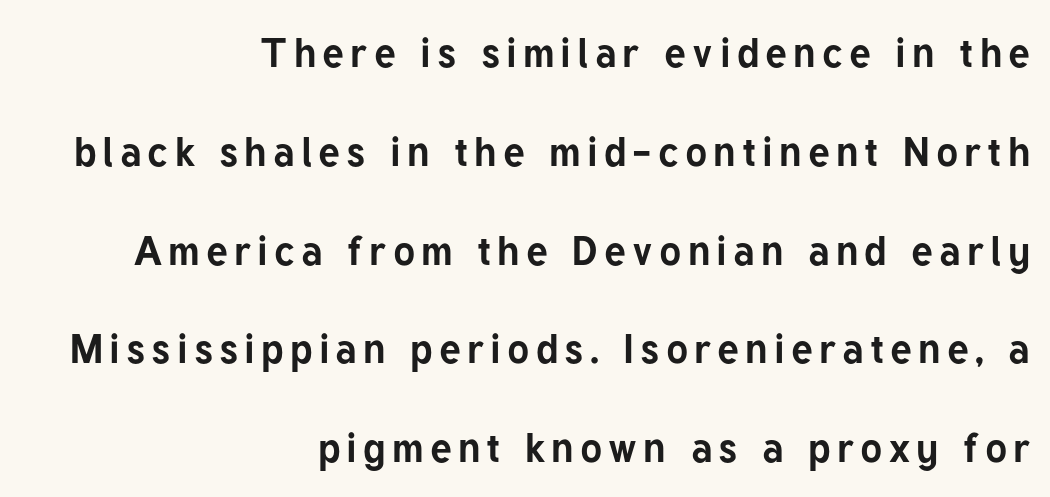
{"serif": "no", "italic": "no", "bold": "yes", "weight": "bold", "width": "normal", "stroke_contrast": "low", "x_height": "medium", "monospaced": "no", "underline": "no", "align": "right", "line_spacing": "loose", "line_spacing_ratio": 2.41, "glyph_px": 41}
